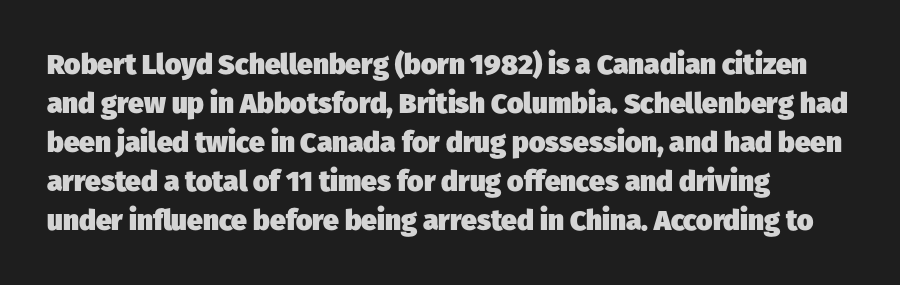
The image shows 28 px heavy sans-serif type; set left-aligned, normal line spacing (1.39x), normal letter spacing, not underlined; low stroke contrast and a medium x-height.
